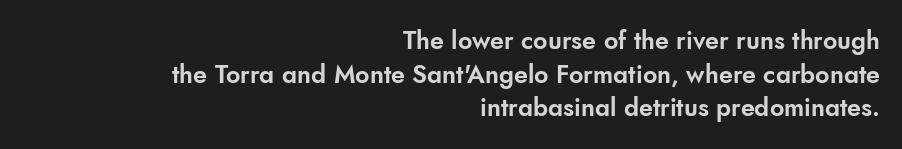
In terms of leading, this rendering sits right in the middle. The space directly below the letters is spotless. This sample uses plain, unmodified letter spacing. Horizontal alignment here is rightward, an uncommon choice for prose.
